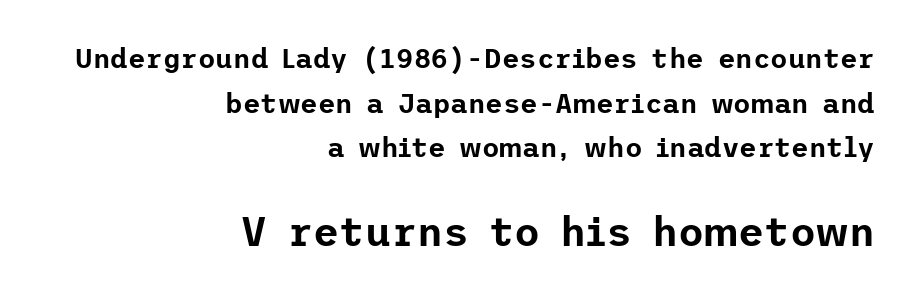
{"serif": "no", "italic": "no", "width": "normal", "stroke_contrast": "low", "x_height": "medium", "underline": "no", "align": "right", "line_spacing": "normal", "line_spacing_ratio": 1.65, "letter_spacing": "normal", "letter_spacing_em": 0.0, "larger_block": "second", "size_ratio": 1.48, "glyph_px": 40}
